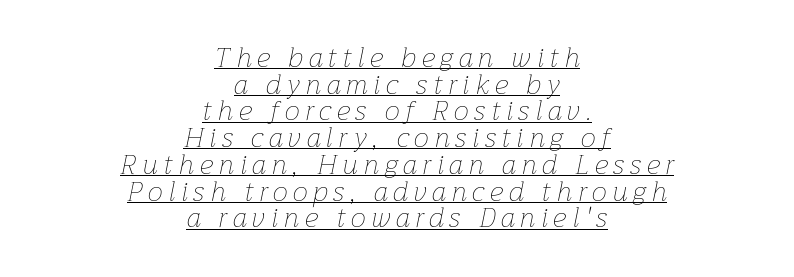
Is the stroke heavy? The answer is a plain regular-or-lighter. The lettering tilts uniformly, giving the passage an italic look. Someone cranked the tracking dial way up on this one. Honestly, the underline is the first thing you notice here. The lines in this sample share a center point and differ in where they start and stop. Honestly, the rows look squashed on top of each other.
